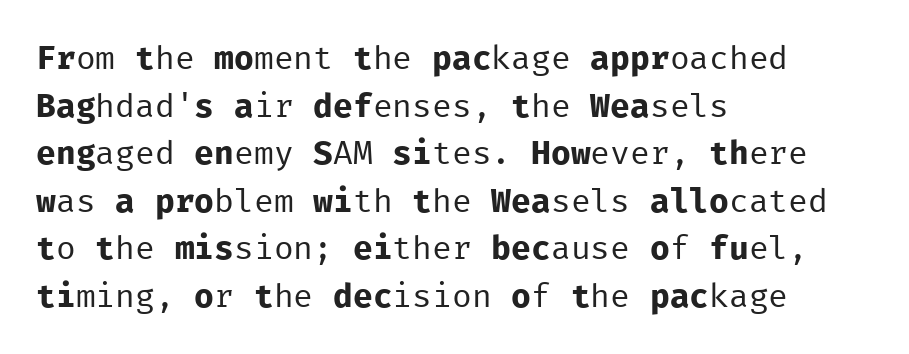
Nothing heavy about these letters — not bold at all. Successive baselines arrive at the customary interval. The gap between lines stays unmarked. Think of a typewriter: that constant character pitch is what you see here.
